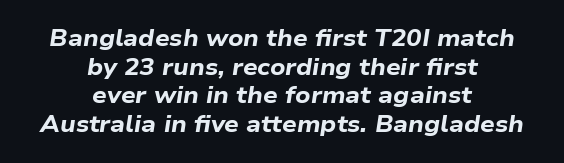
Descender tails drop into unmarked territory. You can tell it's italic because the verticals aren't actually vertical. Reading down the block, each line starts at a different indent, mirrored at its end. The rendering uses a bold face; every stroke is thick and dark. The rendering keeps characters at their native spacing.
